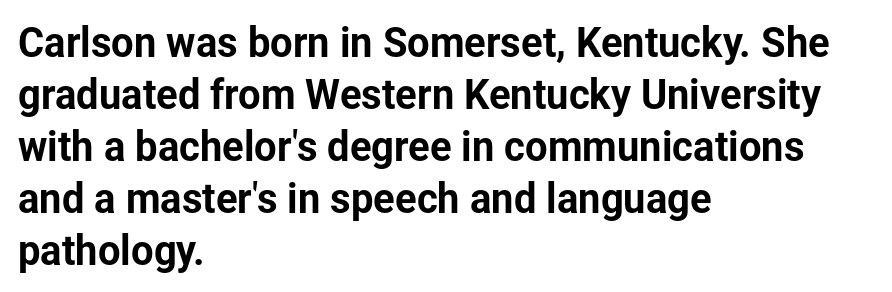
The passage shown is not underscored anywhere. Standard letterfit; no display-style spreading of the glyphs. Nope, no serifs anywhere on these letters. This block has exactly the height ordinary leading produces.
